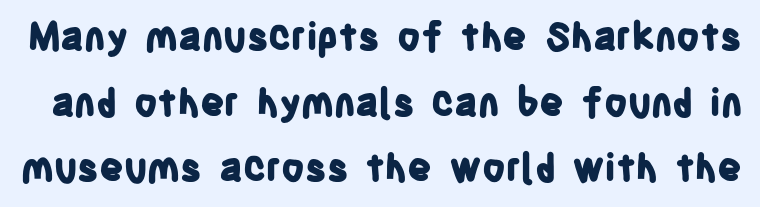
{"serif": "no", "italic": "no", "bold": "yes", "weight": "bold", "width": "condensed", "stroke_contrast": "low", "x_height": "large", "monospaced": "no", "underline": "no", "line_spacing_ratio": 1.73, "letter_spacing": "normal", "letter_spacing_em": 0.0, "glyph_px": 38}
